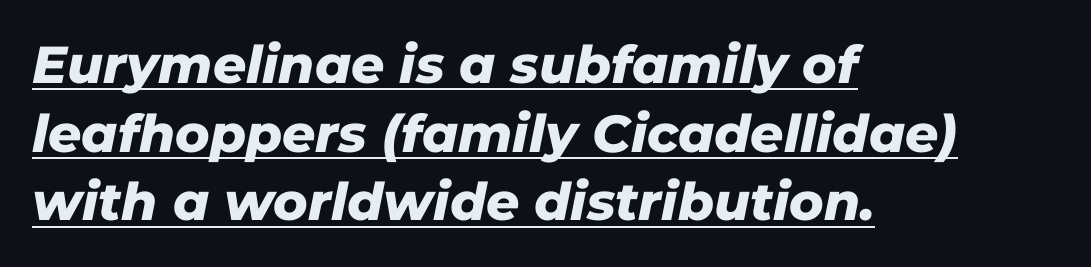
{"italic": "yes", "lean": "right", "slant_degrees": 11, "bold": "yes", "weight": "heavy", "width": "normal", "stroke_contrast": "low", "x_height": "medium", "monospaced": "no", "underline": "yes", "align": "left", "line_spacing": "normal", "line_spacing_ratio": 1.32, "letter_spacing": "normal", "letter_spacing_em": 0.0, "glyph_px": 52}
